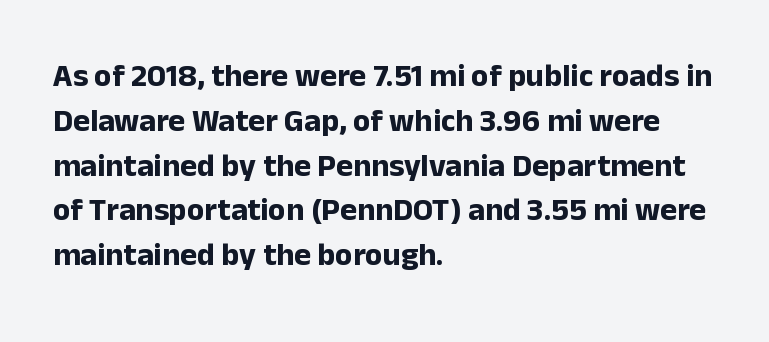
{"serif": "no", "italic": "no", "bold": "yes", "weight": "bold", "width": "normal", "stroke_contrast": "low", "x_height": "medium", "monospaced": "no", "underline": "no", "align": "left", "line_spacing": "normal", "line_spacing_ratio": 1.4, "letter_spacing": "normal", "letter_spacing_em": 0.0, "glyph_px": 32}
